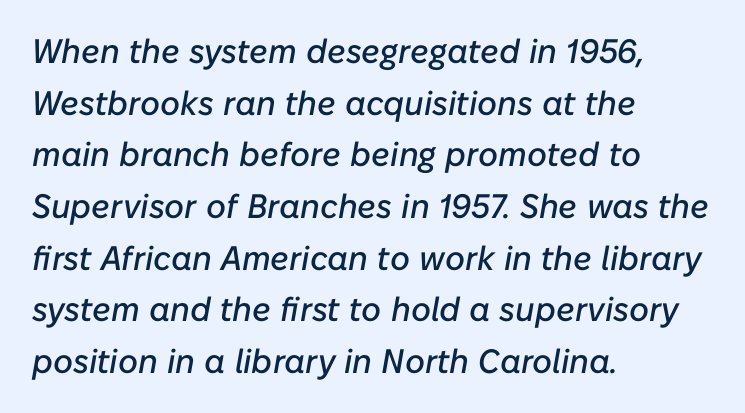
Q: Is the text italic (slanted)? A: Yes, it leans right by about 10 degrees.
Q: Is the text underlined? A: No.
Q: How is the paragraph aligned? A: Left-aligned.
Q: Is the spacing between letters normal or unusually wide? A: Normal.
Q: Is the spacing between lines tight, normal or loose? A: Normal.
Q: Width (condensed, normal, or wide)? A: Normal.
Q: Stroke contrast? A: Low.
Q: x-height? A: Medium.
Q: Monospaced? A: No.
